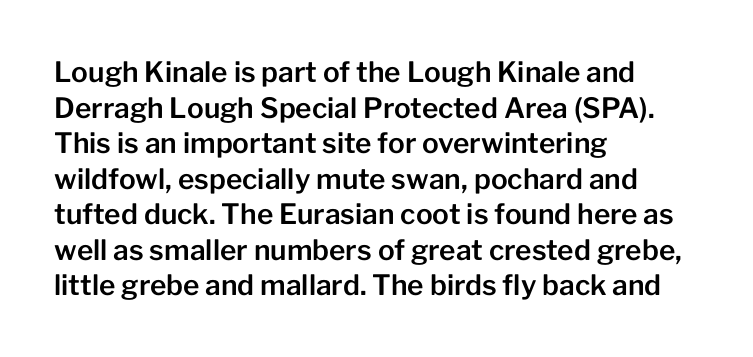
Q: Is the text italic (slanted)? A: No, it is upright.
Q: Is the typeface a serif or a sans-serif typeface? A: Sans-serif.
Q: Is the text underlined? A: No.
Q: How is the paragraph aligned? A: Left-aligned.
Q: Is the spacing between letters normal or unusually wide? A: Normal.
Q: Is the spacing between lines tight, normal or loose? A: Normal.
Q: Width (condensed, normal, or wide)? A: Normal.
Q: Stroke contrast? A: Low.
Q: x-height? A: Medium.
Q: Monospaced? A: No.
